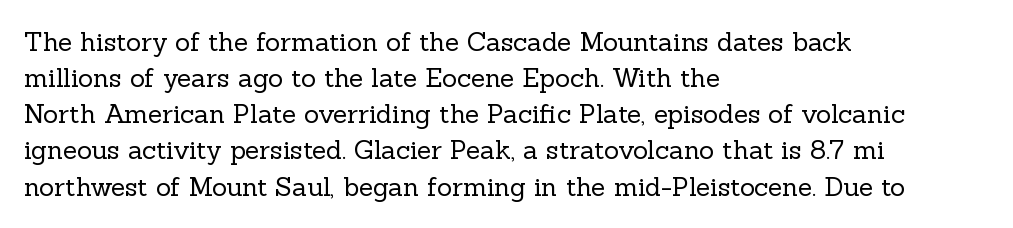
The image shows 26 px text type, upright; set left-aligned, normal line spacing (1.39x), normal letter spacing, not underlined.
